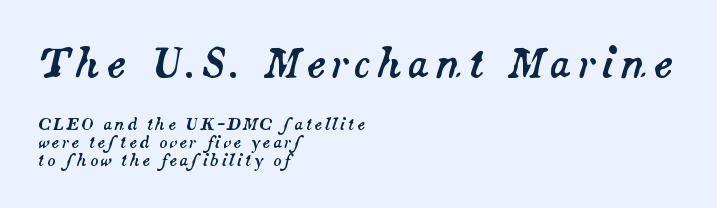
Q: Is the text italic (slanted)? A: Yes, it leans right by about 14 degrees.
Q: Is the text underlined? A: No.
Q: How is the paragraph aligned? A: Left-aligned.
Q: Is the spacing between lines tight, normal or loose? A: Tight.
Q: Which block of text is set in a larger size, the first (top) or the second (bottom)? A: The first (top) one.
Q: Width (condensed, normal, or wide)? A: Normal.
Q: Stroke contrast? A: Medium.
Q: x-height? A: Small.
Q: Monospaced? A: No.
